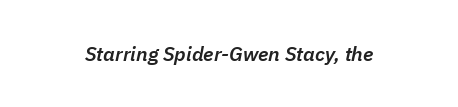
Q: Is the text bold? A: Semi-bold.
Q: Is the text italic (slanted)? A: Yes, it leans right by about 11 degrees.
Q: Is the text underlined? A: No.
Q: Is the spacing between letters normal or unusually wide? A: Normal.
